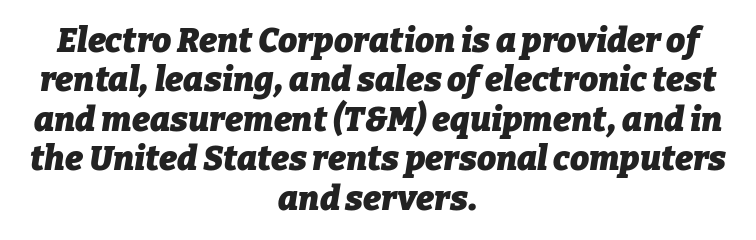
Glance below the letters and you will spot only blank space. Reading down the block, each line starts at a different indent, mirrored at its end. This sample has the flowing, uneven cadence of proportional lettering. The letters are slanted; this is an italic face. Chunky letters — that's bold for sure. The letters sit at their default tracking, neither squeezed nor spread.
